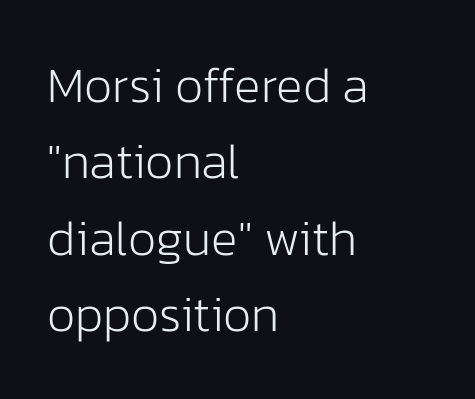
{"serif": "no", "italic": "no", "bold": "no", "weight": "light", "width": "normal", "stroke_contrast": "low", "x_height": "medium", "monospaced": "no", "underline": "no", "align": "left", "line_spacing": "normal", "line_spacing_ratio": 1.53, "letter_spacing": "normal", "letter_spacing_em": 0.0, "glyph_px": 50}
